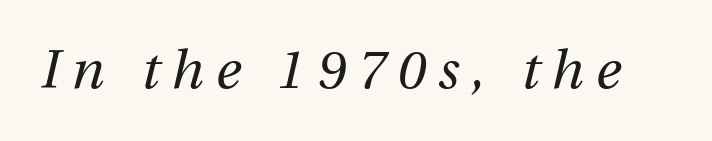
{"italic": "yes", "lean": "right", "slant_degrees": 12, "bold": "no", "weight": "regular", "width": "normal", "stroke_contrast": "medium", "x_height": "medium", "monospaced": "no", "underline": "no", "letter_spacing": "wide", "letter_spacing_em": 0.22, "glyph_px": 54}
